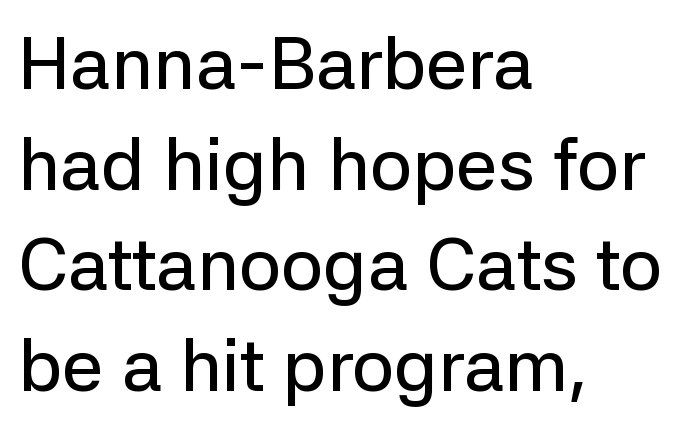
The image shows 74 px sans-serif type, upright; set left-aligned, normal line spacing (1.36x), normal letter spacing, not underlined; low stroke contrast and a medium x-height.
